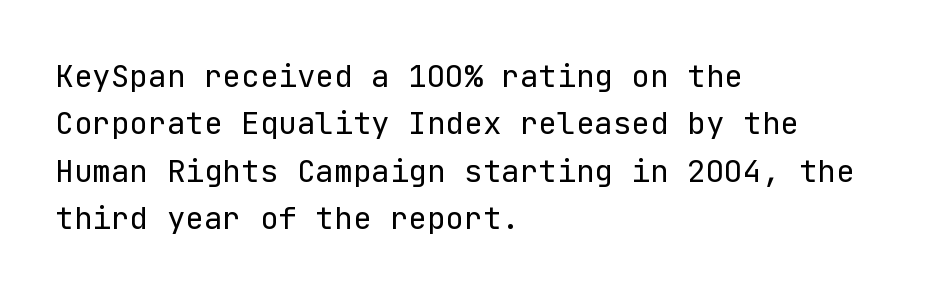
These lines were composed using upright roman letters. Glyph-to-glyph distance matches everyday printed text. The rendering anchors every line to the left-hand side. Weight: regular or lighter. Stroke terminals: plain, sans-serif.
